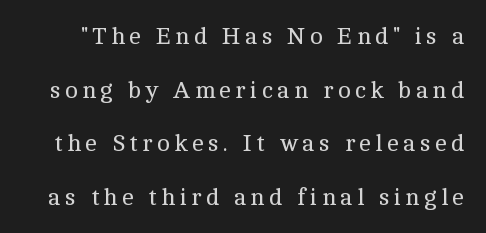
Q: Is the text bold? A: No.
Q: Is the text italic (slanted)? A: No, it is upright.
Q: Is the text underlined? A: No.
Q: Is the spacing between lines tight, normal or loose? A: Loose.
